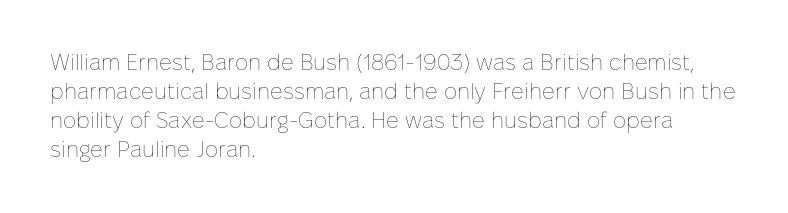
Tall strokes in this sample are plumb rather than angled. The passage shown has conventional tracking throughout. Every row of glyphs begins at an identical x-position on the left. A normal amount of white space separates one row of letters from the next. Type without underlining.
